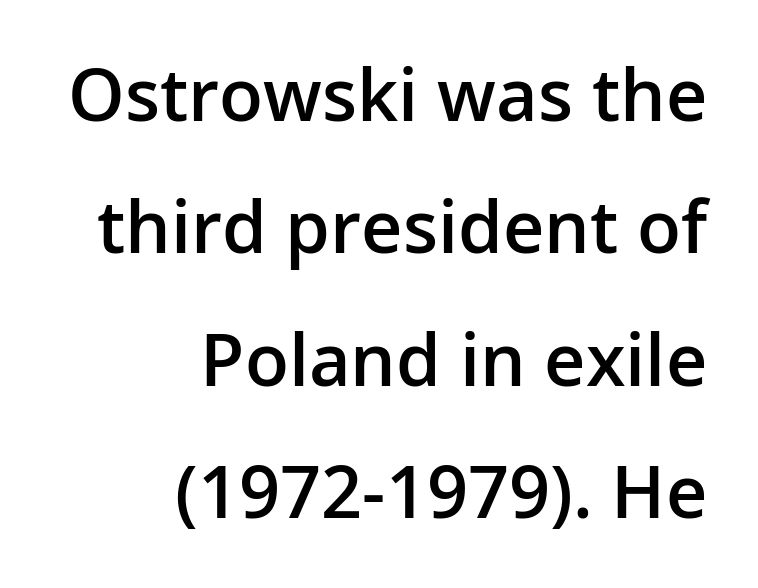
{"serif": "no", "italic": "no", "bold": "semi", "weight": "semibold", "width": "normal", "stroke_contrast": "low", "x_height": "medium", "monospaced": "no", "underline": "no", "align": "right", "line_spacing_ratio": 1.84, "letter_spacing": "normal", "letter_spacing_em": 0.0, "glyph_px": 72}
